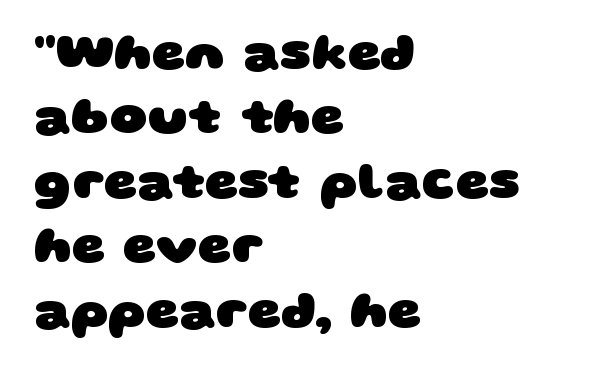
Q: Is the text bold? A: Yes.
Q: Is the typeface a serif or a sans-serif typeface? A: Sans-serif.
Q: Is the text underlined? A: No.
Q: How is the paragraph aligned? A: Left-aligned.
Q: Is the spacing between letters normal or unusually wide? A: Normal.
Q: Width (condensed, normal, or wide)? A: Wide.
Q: Stroke contrast? A: Low.
Q: x-height? A: Large.
Q: Monospaced? A: No.
